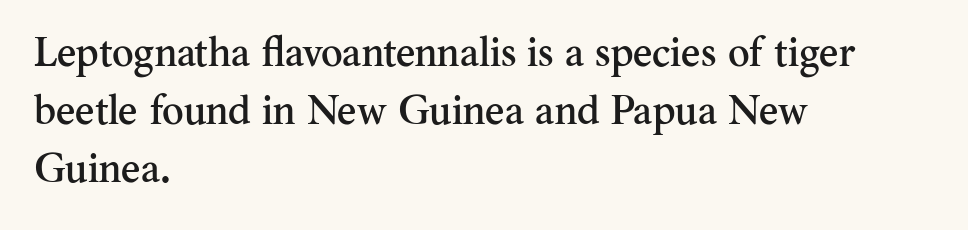
Looks like regular typesetting: each glyph gets only the width it needs. Regular leading. Alignment: flush left. Short note: letters normally spaced. This sample uses a serif face. Descenders hang freely into open space.
